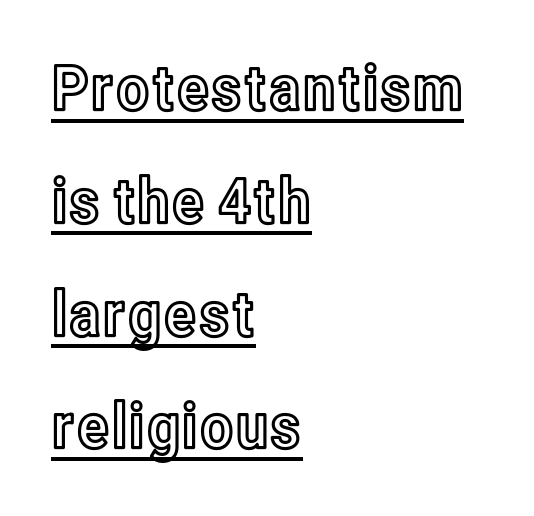
Q: Is the text italic (slanted)? A: No, it is upright.
Q: Is the text underlined? A: Yes.
Q: How is the paragraph aligned? A: Left-aligned.
Q: Is the spacing between letters normal or unusually wide? A: Normal.
Q: Width (condensed, normal, or wide)? A: Condensed.
Q: x-height? A: Medium.
Q: Monospaced? A: No.
